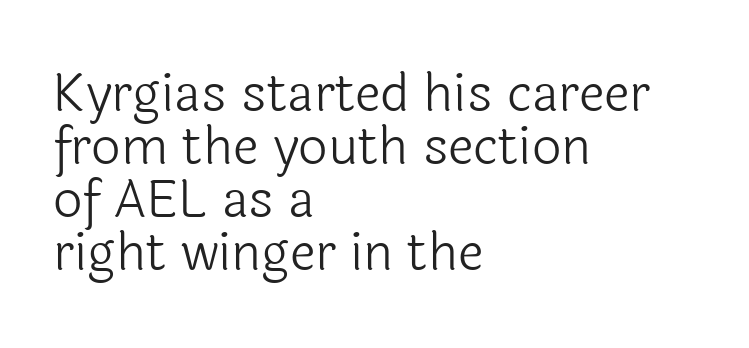
Designer's note — italics off, roman on. The strokes carry an ordinary text weight at most. Casual observation: everything's shoved over to the left. To sum up the face: it is a sans, with no serifs. The letterforms sit shoulder to shoulder at normal distance.
